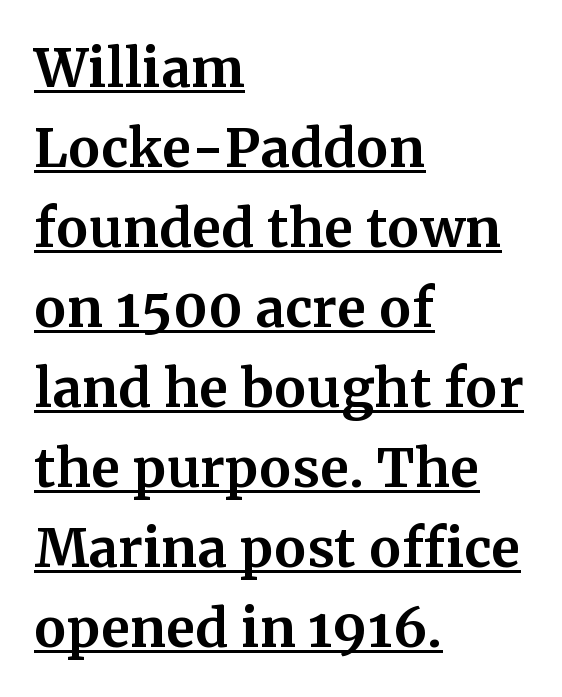
In CSS terms this would be text-align: left. The words here are underlined. Horizontal bands of white between lines are of average thickness. Every character sits straight up, as roman type does. A typesetter would call this proportional, since set widths differ per character.
